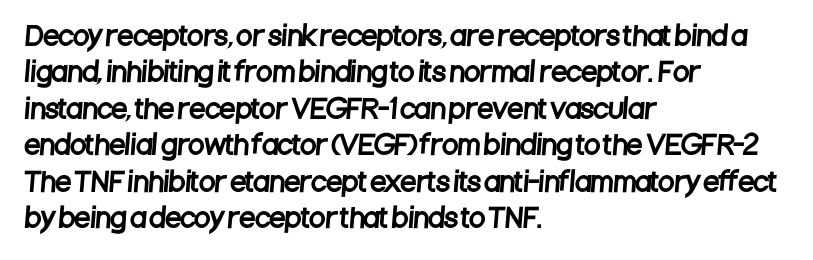
Descenders are the only things crossing below the line. The space between consecutive lines is moderate. Reading down the block, your eye returns to a fixed left position each line. Look at the tracking — it's just the regular setting, nothing added.
